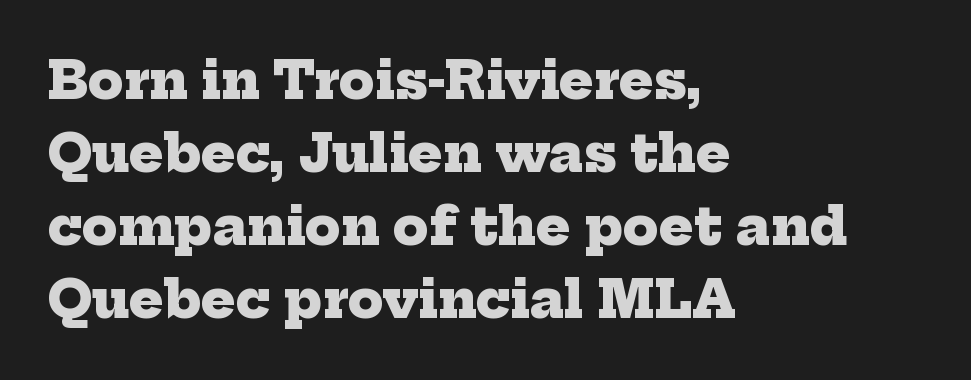
{"serif": "yes", "bold": "yes", "weight": "heavy", "width": "normal", "stroke_contrast": "low", "x_height": "medium", "monospaced": "no", "underline": "no", "align": "left", "line_spacing": "normal", "line_spacing_ratio": 1.43, "letter_spacing": "normal", "letter_spacing_em": 0.0, "glyph_px": 51}
